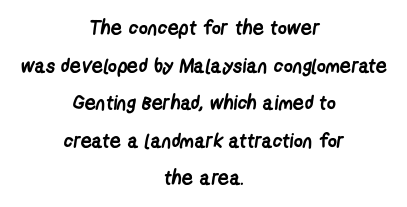
The image shows 20 px bold type; set centered, line spacing 1.88x, normal letter spacing, not underlined.
